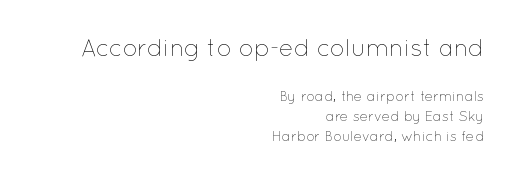
Casual observation: everything's shoved over to the right. Is the stroke heavy? The answer is a plain regular-or-lighter. Regular leading. Note: larger setting up top, smaller setting below. Nobody drew a line under any word here. Every stem runs plumb, perpendicular to the baseline.
